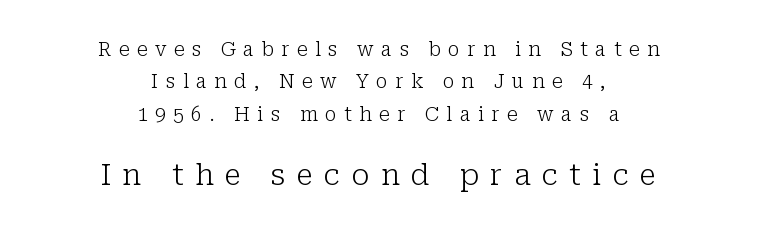
Q: Is the text bold? A: No.
Q: Is the text italic (slanted)? A: No, it is upright.
Q: Is the typeface a serif or a sans-serif typeface? A: Serif.
Q: Is the text underlined? A: No.
Q: How is the paragraph aligned? A: Centered.
Q: Is the spacing between letters normal or unusually wide? A: Unusually wide.
Q: Is the spacing between lines tight, normal or loose? A: Normal.
Q: Which block of text is set in a larger size, the first (top) or the second (bottom)? A: The second (bottom) one.
Q: Width (condensed, normal, or wide)? A: Normal.
Q: Stroke contrast? A: Low.
Q: x-height? A: Medium.
Q: Monospaced? A: No.
